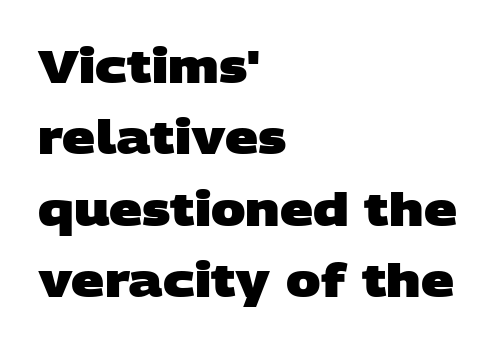
Q: Is the text bold? A: Yes.
Q: Is the typeface a serif or a sans-serif typeface? A: Sans-serif.
Q: Is the text underlined? A: No.
Q: How is the paragraph aligned? A: Left-aligned.
Q: Is the spacing between letters normal or unusually wide? A: Normal.
Q: Is the spacing between lines tight, normal or loose? A: Normal.
Q: Width (condensed, normal, or wide)? A: Wide.
Q: Stroke contrast? A: Low.
Q: x-height? A: Large.
Q: Monospaced? A: No.
